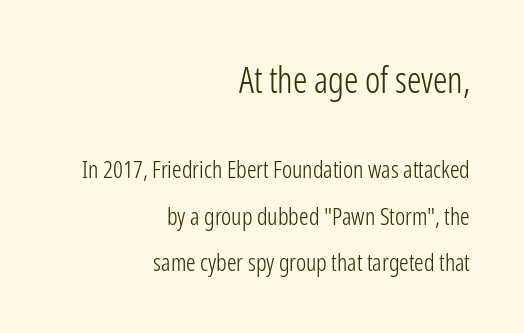
The image shows 36 px light, condensed sans-serif type, upright; set right-aligned, loose line spacing (1.93x), normal letter spacing, not underlined; the first (top) block is 1.5x larger; low stroke contrast and a medium x-height.
